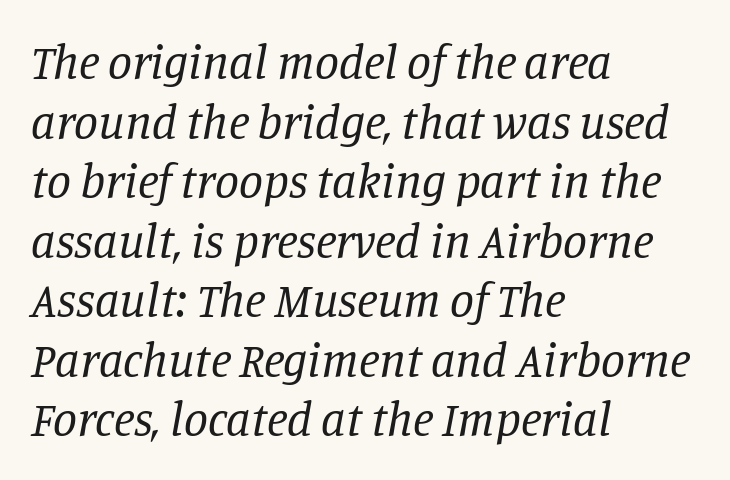
I'd call this a serif setting — the letters wear small feet. Line starts are locked; line ends wander. The specimen omits any rule beneath the text block's lines. The face used here is proportionally spaced, like ordinary book or web type. The rendering applies a slant to the glyphs.
